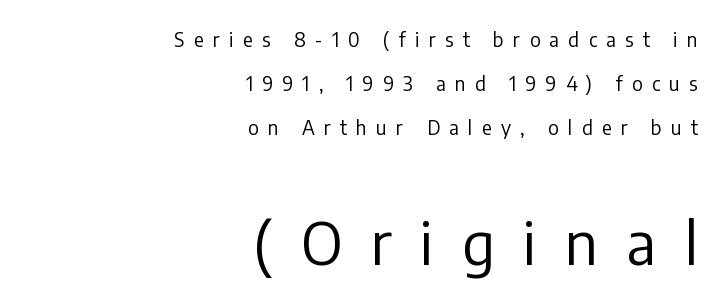
The image shows 58 px regular-weight sans-serif type, upright; set right-aligned, loose line spacing (2.31x), unusually wide letter spacing (+0.49 em), not underlined; the second (bottom) block is 3.05x larger; low stroke contrast and a medium x-height.
